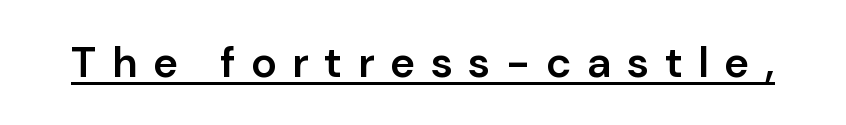
Q: Is the text bold? A: Semi-bold.
Q: Is the text italic (slanted)? A: No, it is upright.
Q: Is the typeface a serif or a sans-serif typeface? A: Sans-serif.
Q: Is the text underlined? A: Yes.
Q: Is the spacing between letters normal or unusually wide? A: Unusually wide.
Q: Width (condensed, normal, or wide)? A: Normal.
Q: Stroke contrast? A: Low.
Q: x-height? A: Medium.
Q: Monospaced? A: No.
